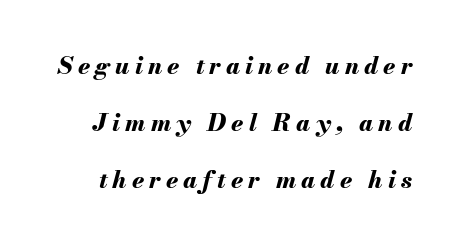
Q: Is the text bold? A: Yes.
Q: Is the text italic (slanted)? A: Yes, it leans right by about 13 degrees.
Q: Is the text underlined? A: No.
Q: Is the spacing between letters normal or unusually wide? A: Unusually wide.
Q: Is the spacing between lines tight, normal or loose? A: Loose.
